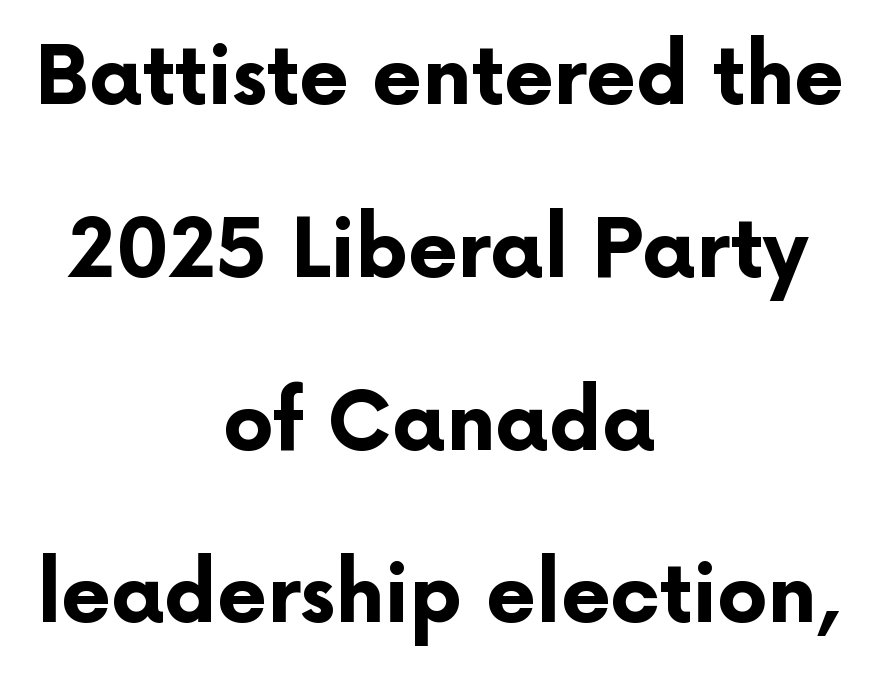
The space between consecutive lines is lavish. The font's upright variant was chosen for this text. Layout note: lines centered. Lines of text with bare space underneath. No feet cap the strokes, marking this as sans-serif type. These lines keep a tight, regular rhythm from letter to letter.
